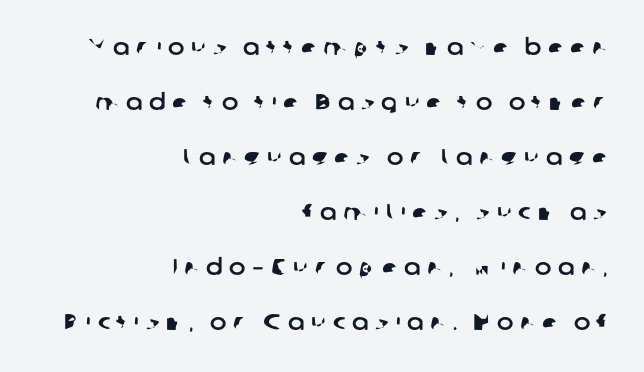
{"underline": "no", "align": "right", "line_spacing": "loose", "line_spacing_ratio": 2.5, "letter_spacing": "wide", "letter_spacing_em": 0.31, "glyph_px": 22}
